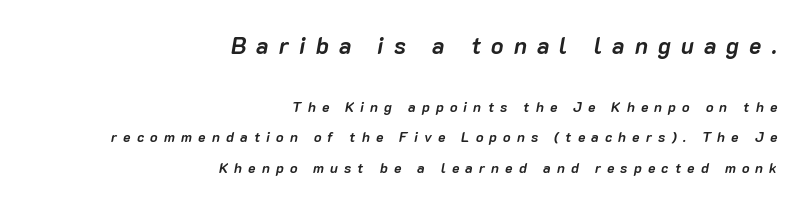
Q: Is the text bold? A: Yes.
Q: Is the text italic (slanted)? A: Yes, it leans right by about 10 degrees.
Q: Is the text underlined? A: No.
Q: How is the paragraph aligned? A: Right-aligned.
Q: Is the spacing between letters normal or unusually wide? A: Unusually wide.
Q: Is the spacing between lines tight, normal or loose? A: Loose.
Q: Which block of text is set in a larger size, the first (top) or the second (bottom)? A: The first (top) one.
